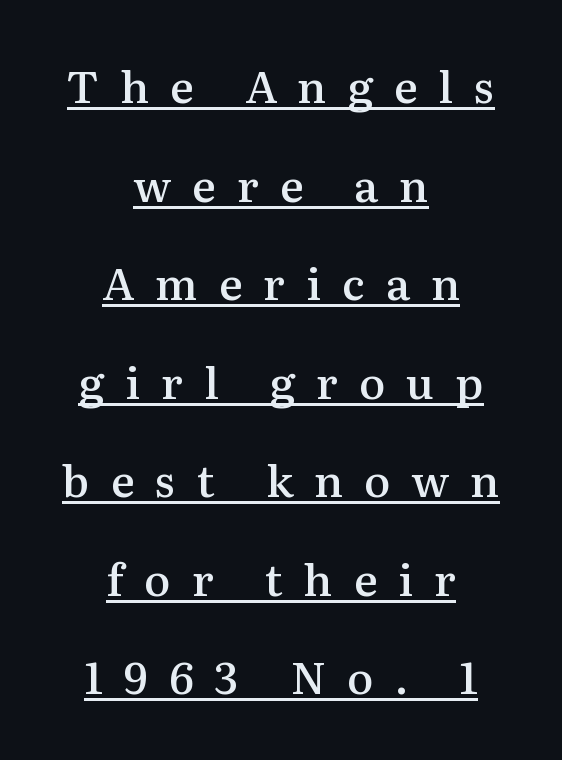
Q: Is the text bold? A: Semi-bold.
Q: Is the text italic (slanted)? A: No, it is upright.
Q: Is the typeface a serif or a sans-serif typeface? A: Serif.
Q: Is the text underlined? A: Yes.
Q: How is the paragraph aligned? A: Centered.
Q: Is the spacing between letters normal or unusually wide? A: Unusually wide.
Q: Is the spacing between lines tight, normal or loose? A: Loose.
Q: Width (condensed, normal, or wide)? A: Normal.
Q: Stroke contrast? A: Medium.
Q: x-height? A: Medium.
Q: Monospaced? A: No.
